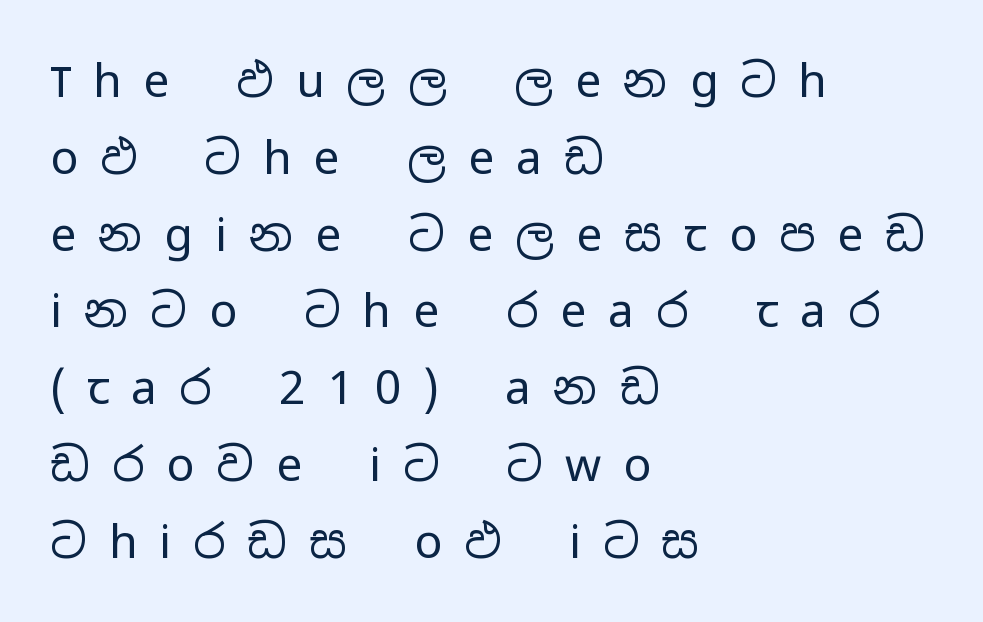
The image shows 46 px regular-weight, wide sans-serif type, upright; set left-aligned, normal line spacing (1.67x), unusually wide letter spacing (+0.48 em), not underlined; low stroke contrast and a medium x-height.
